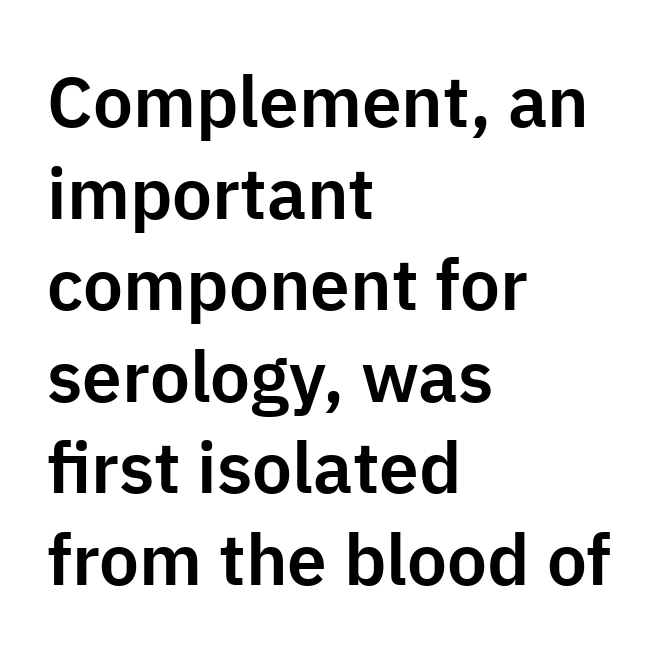
Italic: no, the glyphs are upright roman. Spacing between characters is what you'd get straight out of the box. Each letter's strokes conclude bluntly, with no projecting serifs. How would I describe the line gaps? Plain and ordinary.
